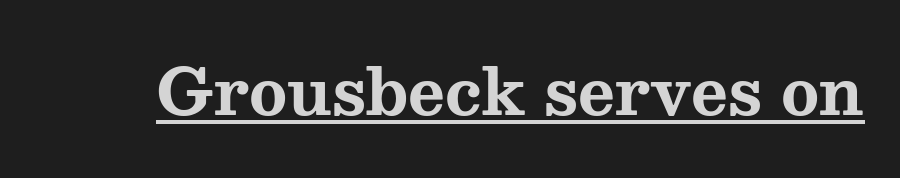
The image shows 63 px bold, wide serif type, upright; set normal letter spacing, underlined; medium stroke contrast and a medium x-height.
